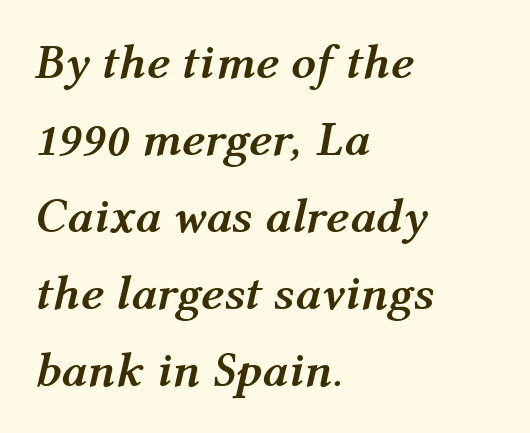
The image shows 49 px semibold type, italic (leaning right); set left-aligned, normal line spacing (1.57x), normal letter spacing, not underlined; medium stroke contrast and a medium x-height.
